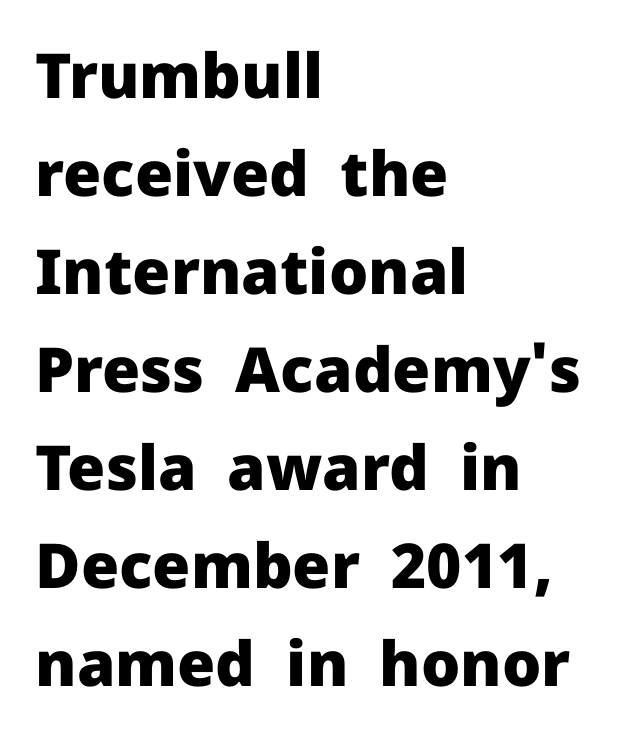
Q: Is the text bold? A: Yes.
Q: Is the text italic (slanted)? A: No, it is upright.
Q: Is the typeface a serif or a sans-serif typeface? A: Sans-serif.
Q: Is the text underlined? A: No.
Q: How is the paragraph aligned? A: Left-aligned.
Q: Is the spacing between letters normal or unusually wide? A: Normal.
Q: Is the spacing between lines tight, normal or loose? A: Normal.
Q: Width (condensed, normal, or wide)? A: Normal.
Q: Stroke contrast? A: Low.
Q: x-height? A: Medium.
Q: Monospaced? A: No.
